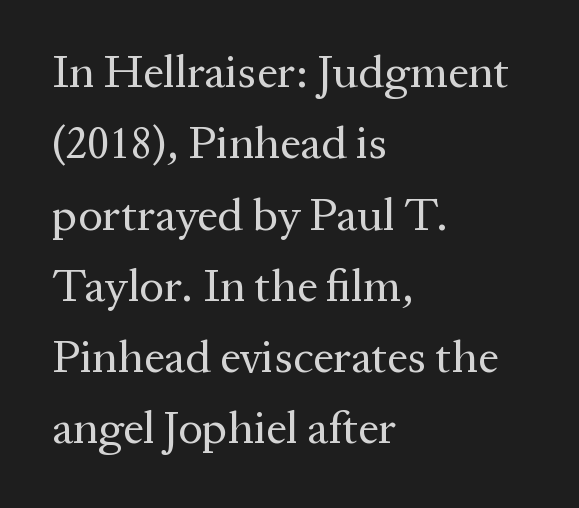
{"serif": "yes", "italic": "no", "bold": "no", "weight": "regular", "width": "normal", "stroke_contrast": "medium", "x_height": "medium", "monospaced": "no", "underline": "no", "align": "left", "line_spacing": "normal", "line_spacing_ratio": 1.55, "letter_spacing": "normal", "letter_spacing_em": 0.0, "glyph_px": 46}
